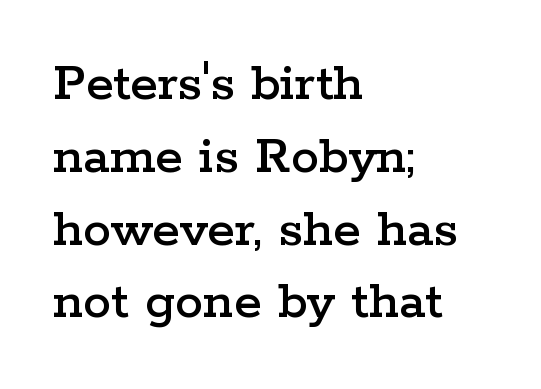
Line beginnings align vertically; line endings do not. Typographically, this falls in the serif category. Clear beneath every line of the passage. Students, observe: this is what conventionally led text looks like. The lettering stays uniformly vertical, giving the passage a roman look.
